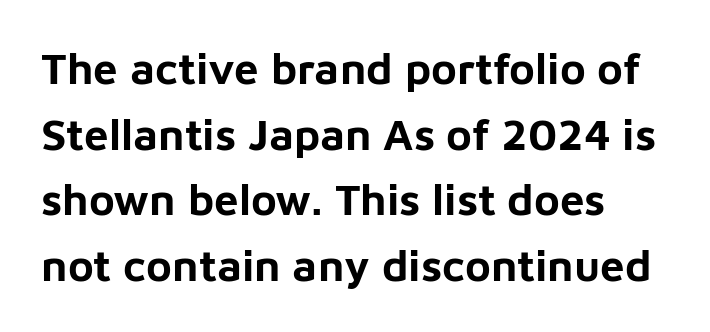
The image shows 44 px bold sans-serif type, upright; set left-aligned, normal line spacing (1.49x), normal letter spacing, not underlined; low stroke contrast and a medium x-height.
